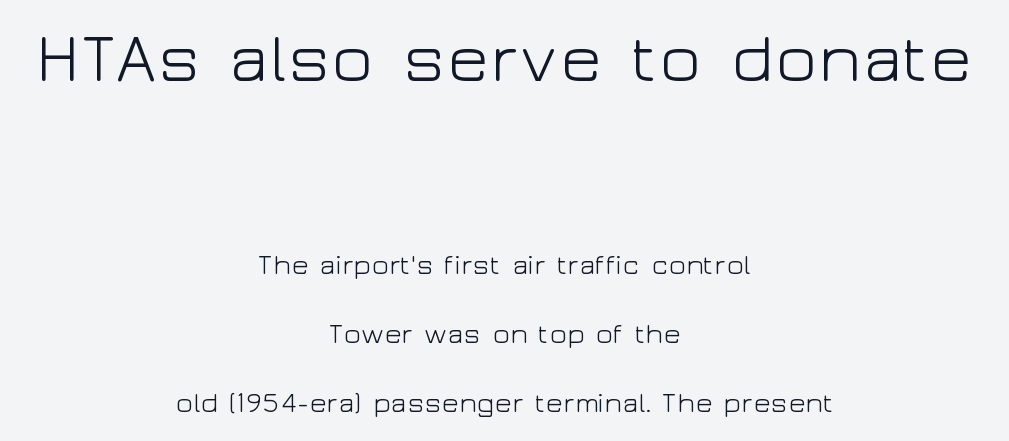
{"serif": "no", "italic": "no", "bold": "no", "weight": "light", "width": "wide", "stroke_contrast": "low", "x_height": "medium", "monospaced": "no", "underline": "no", "align": "center", "line_spacing": "loose", "line_spacing_ratio": 2.46, "letter_spacing": "normal", "letter_spacing_em": 0.0, "larger_block": "first", "size_ratio": 2.5, "glyph_px": 70}
